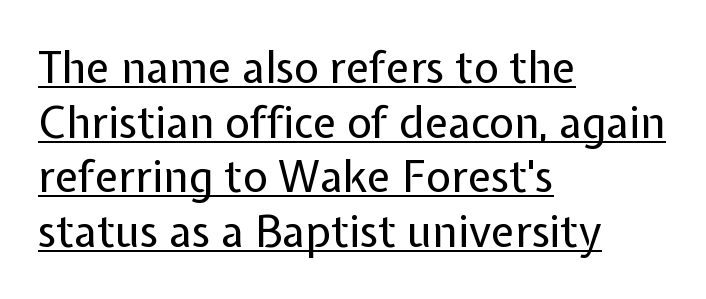
{"serif": "no", "italic": "no", "bold": "no", "weight": "regular", "width": "normal", "stroke_contrast": "low", "x_height": "medium", "monospaced": "no", "underline": "yes", "align": "left", "line_spacing": "normal", "line_spacing_ratio": 1.27, "letter_spacing": "normal", "letter_spacing_em": 0.0, "glyph_px": 43}
